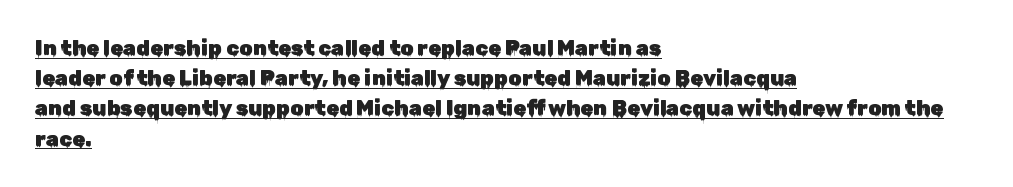
Q: Is the text italic (slanted)? A: No, it is upright.
Q: Is the text underlined? A: Yes.
Q: How is the paragraph aligned? A: Left-aligned.
Q: Is the spacing between letters normal or unusually wide? A: Normal.
Q: Is the spacing between lines tight, normal or loose? A: Normal.
